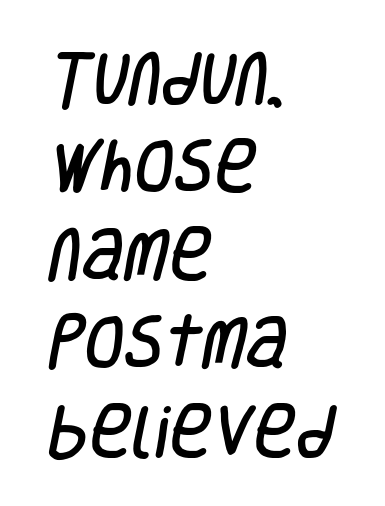
Q: Is the typeface a serif or a sans-serif typeface? A: Sans-serif.
Q: Is the text underlined? A: No.
Q: How is the paragraph aligned? A: Left-aligned.
Q: Is the spacing between letters normal or unusually wide? A: Normal.
Q: Is the spacing between lines tight, normal or loose? A: Normal.
Q: Width (condensed, normal, or wide)? A: Condensed.
Q: Stroke contrast? A: Low.
Q: x-height? A: Large.
Q: Monospaced? A: No.
